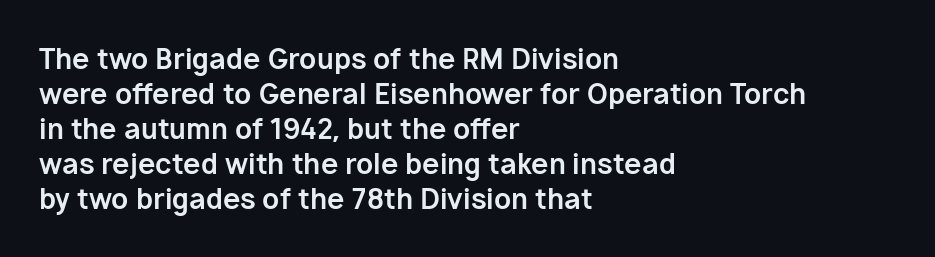
Every character sits straight up, as roman type does. Look at the stroke-to-counter ratio: heavy, a bold. Honestly, the letter spacing is just normal — you wouldn't notice it. How would I describe the line gaps? Plain and ordinary.
